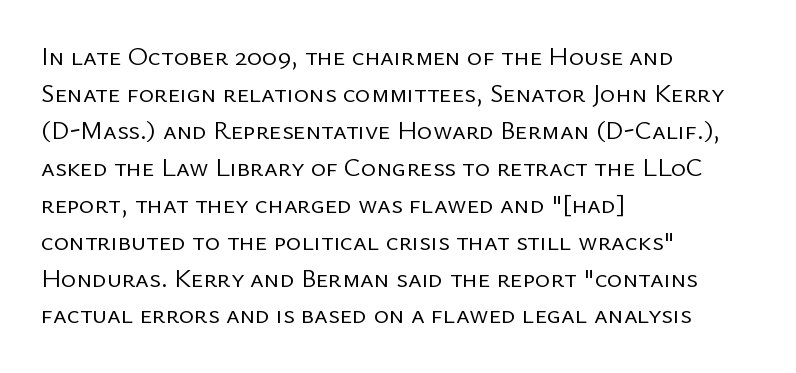
{"italic": "no", "bold": "no", "underline": "no", "align": "left", "line_spacing": "normal", "line_spacing_ratio": 1.42, "letter_spacing": "normal", "letter_spacing_em": 0.0, "glyph_px": 26}
